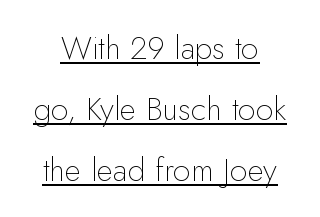
The image shows 32 px thin sans-serif type, upright; set centered, loose line spacing (1.9x), normal letter spacing, underlined; low stroke contrast and a small x-height.
